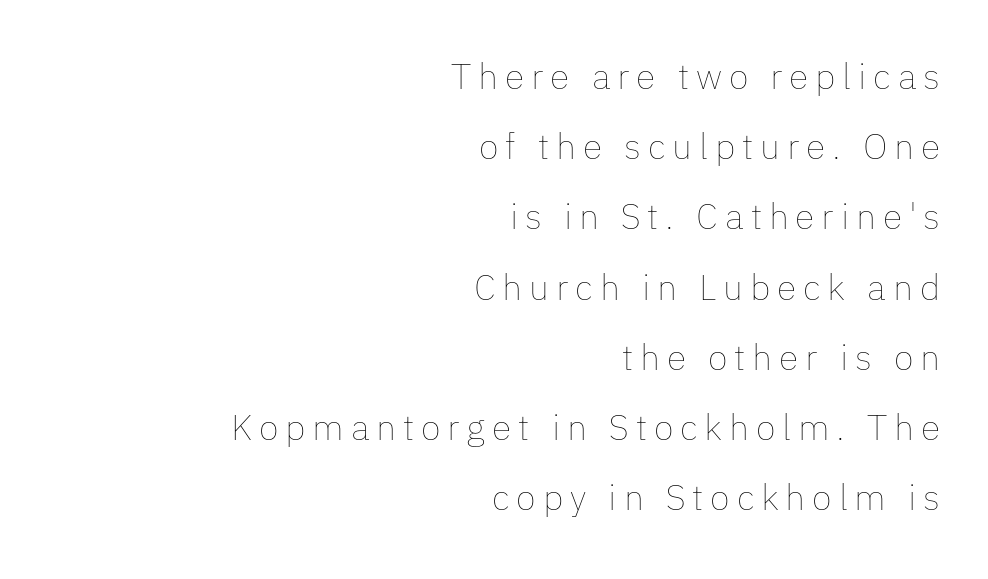
{"italic": "no", "bold": "no", "weight": "thin", "width": "normal", "stroke_contrast": "low", "x_height": "medium", "monospaced": "no", "underline": "no", "align": "right", "line_spacing": "loose", "line_spacing_ratio": 1.95, "glyph_px": 36}
